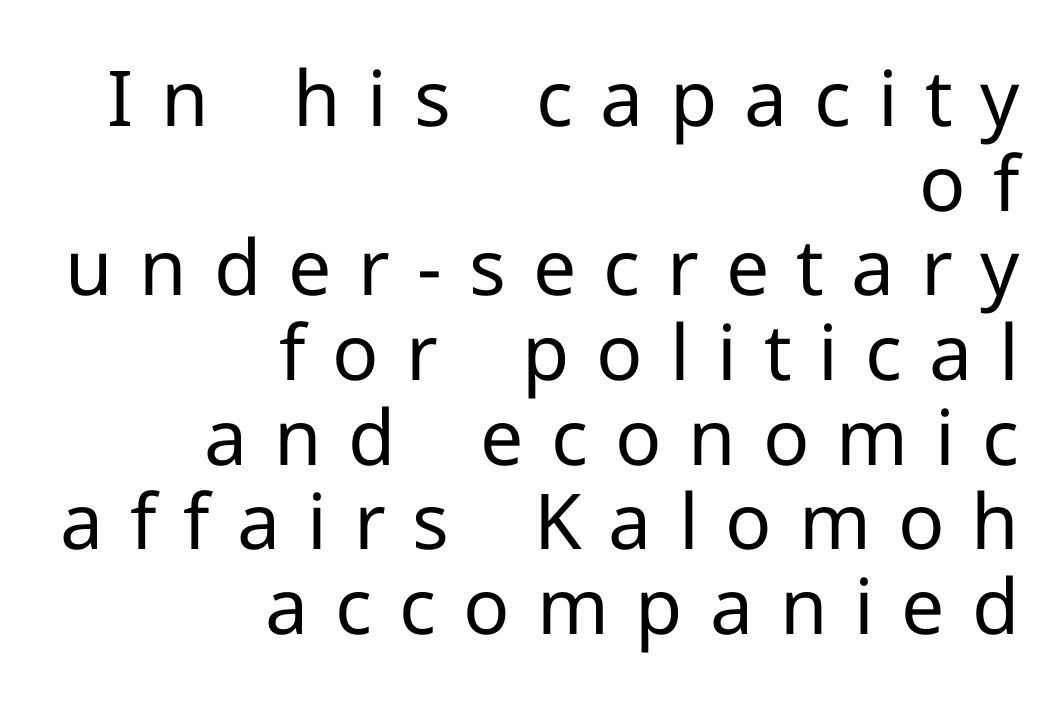
The image shows 77 px regular-weight sans-serif type, upright; set right-aligned, tight line spacing (1.1x), unusually wide letter spacing (+0.35 em), not underlined; low stroke contrast and a medium x-height.
